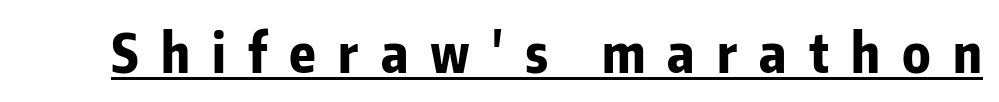
{"serif": "no", "italic": "no", "bold": "yes", "weight": "bold", "width": "condensed", "stroke_contrast": "low", "x_height": "medium", "monospaced": "no", "underline": "yes", "letter_spacing": "wide", "letter_spacing_em": 0.41, "glyph_px": 54}
